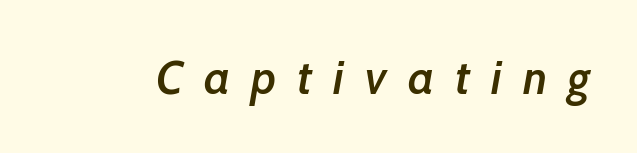
Look at the tracking — it's clearly loosened, letters drifting apart. The letters advance in unequal steps, a hallmark of proportional type. Quick note: italic. These words are printed semibold, heavier than regular yet not bold.
